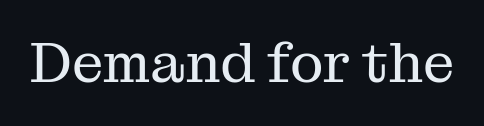
Q: Is the text bold? A: No.
Q: Is the text italic (slanted)? A: No, it is upright.
Q: Is the typeface a serif or a sans-serif typeface? A: Serif.
Q: Is the text underlined? A: No.
Q: Is the spacing between letters normal or unusually wide? A: Normal.
Q: Width (condensed, normal, or wide)? A: Normal.
Q: Stroke contrast? A: Medium.
Q: x-height? A: Medium.
Q: Monospaced? A: No.
